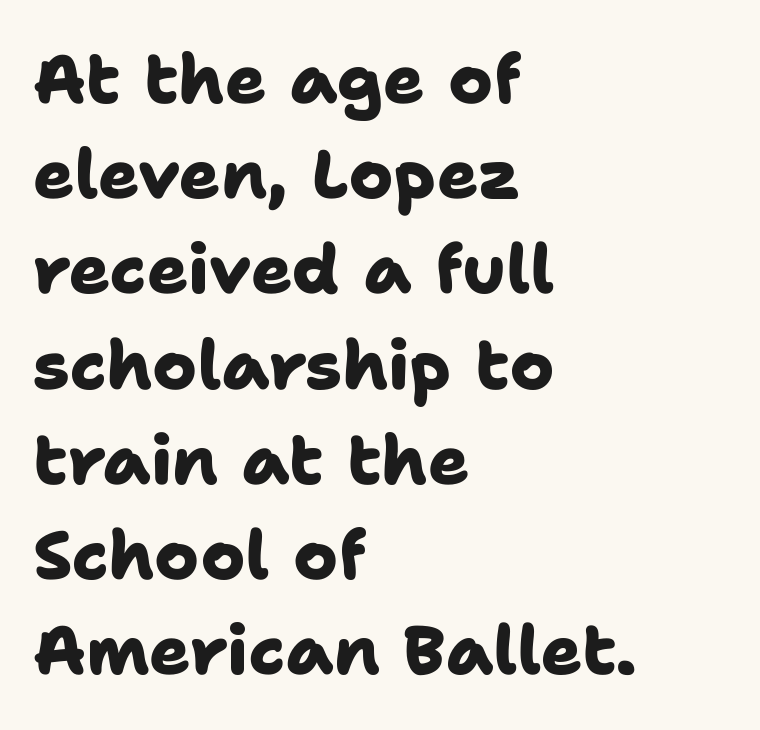
The image shows 68 px heavy sans-serif type; set left-aligned, normal line spacing (1.4x), normal letter spacing, not underlined; low stroke contrast and a medium x-height.
